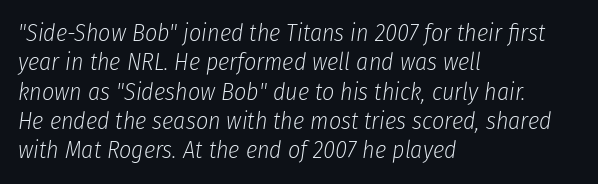
{"italic": "yes", "lean": "right", "slant_degrees": 8, "bold": "no", "underline": "no", "align": "left", "line_spacing_ratio": 1.22, "letter_spacing": "normal", "letter_spacing_em": 0.0, "glyph_px": 24}
